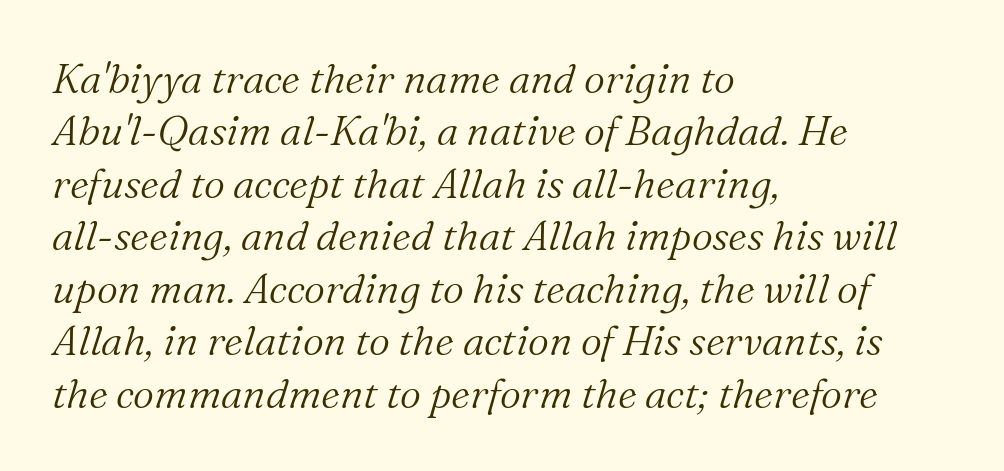
The image shows 41 px light serif type, italic (leaning right); set left-aligned, normal line spacing (1.28x), normal letter spacing, not underlined; medium stroke contrast and a medium x-height.
